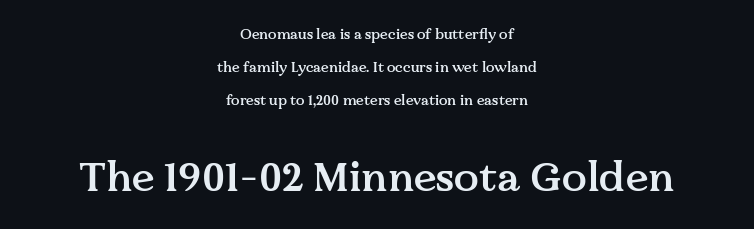
The letters carry serifs — small finishing strokes at the ends of their stems. Standard letterfit; no display-style spreading of the glyphs. Rendered with straight, roman letterforms. This block would shrink considerably if given ordinary leading; it's expanded now. The lower block of text is set noticeably larger than the block above it. Letters rest on an invisible, unmarked baseline.
